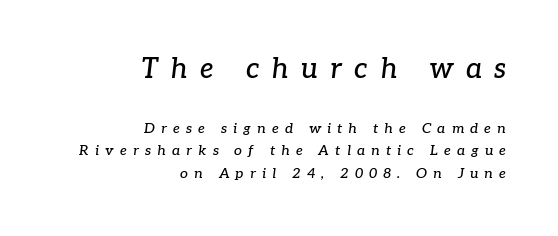
The image shows 28 px serif type, italic (leaning right); set right-aligned, normal line spacing (1.62x), unusually wide letter spacing (+0.44 em), not underlined; the first (top) block is 2.0x larger; low stroke contrast and a medium x-height.
